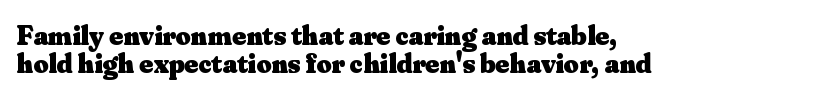
Heavy, bold letterforms. A serif font was chosen for this passage. Proportional: the letters do not fall into vertical columns. When letters stand straight like this, we call the style roman or upright. The type is set solid horizontally, with unmodified tracking. The passage shown is not underscored anywhere.
